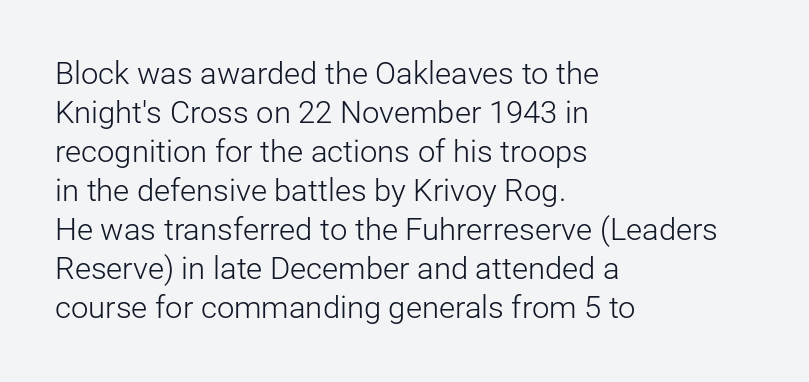
{"serif": "no", "italic": "no", "bold": "no", "weight": "light", "width": "normal", "stroke_contrast": "low", "x_height": "medium", "monospaced": "no", "underline": "no", "align": "left", "line_spacing": "normal", "line_spacing_ratio": 1.26, "letter_spacing": "normal", "letter_spacing_em": 0.0, "glyph_px": 31}
